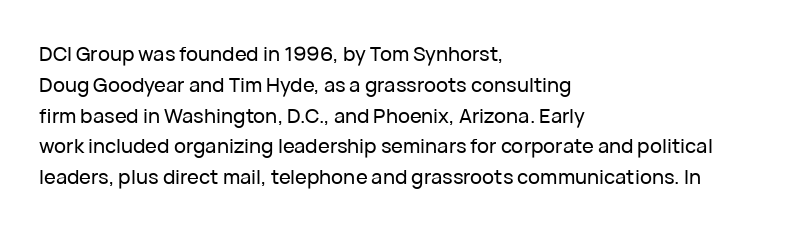
{"italic": "no", "underline": "no", "align": "left", "line_spacing": "normal", "line_spacing_ratio": 1.54, "letter_spacing": "normal", "letter_spacing_em": 0.0, "glyph_px": 20}
